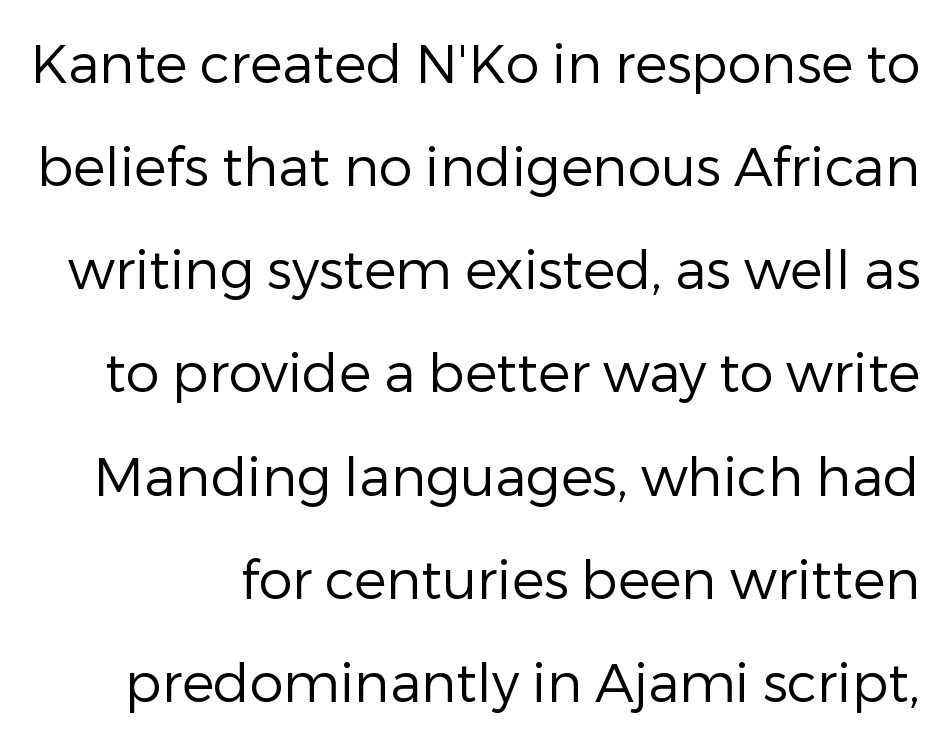
The passage shown is typed in a proportional face where columns would drift. Regarding leading, the lines here are spaced well apart. Ink coverage per letter is moderate at most. Each letter's strokes conclude bluntly, with no projecting serifs. The line texture is even and compact thanks to regular tracking. The axis of the letterforms is exactly vertical.
